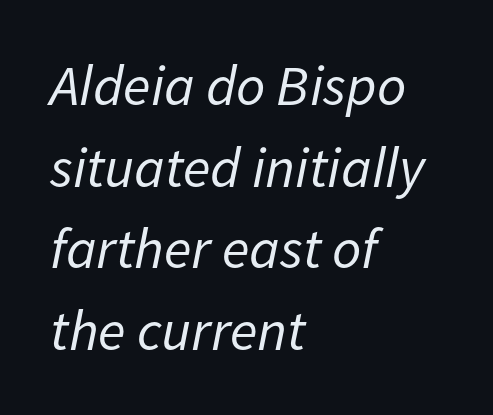
The image shows 57 px regular-weight type, italic (leaning right); set left-aligned, normal line spacing (1.43x), normal letter spacing, not underlined; low stroke contrast and a medium x-height.
